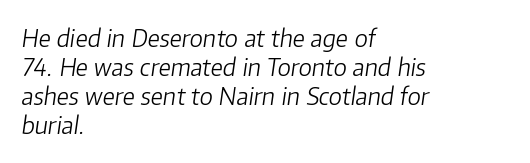
{"italic": "yes", "lean": "right", "slant_degrees": 8, "bold": "no", "underline": "no", "align": "left", "line_spacing_ratio": 1.21, "letter_spacing": "normal", "letter_spacing_em": 0.0, "glyph_px": 24}
